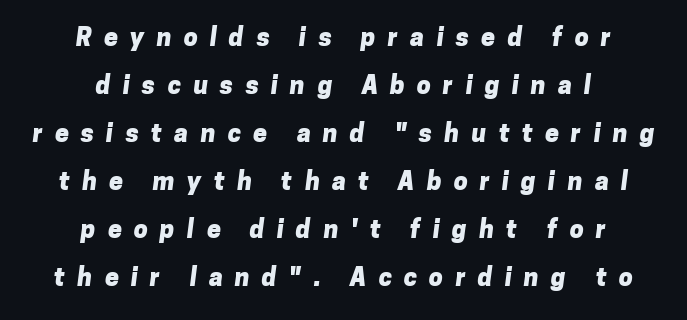
The image shows 25 px bold type; set centered, loose line spacing (1.92x), unusually wide letter spacing (+0.49 em), not underlined.
